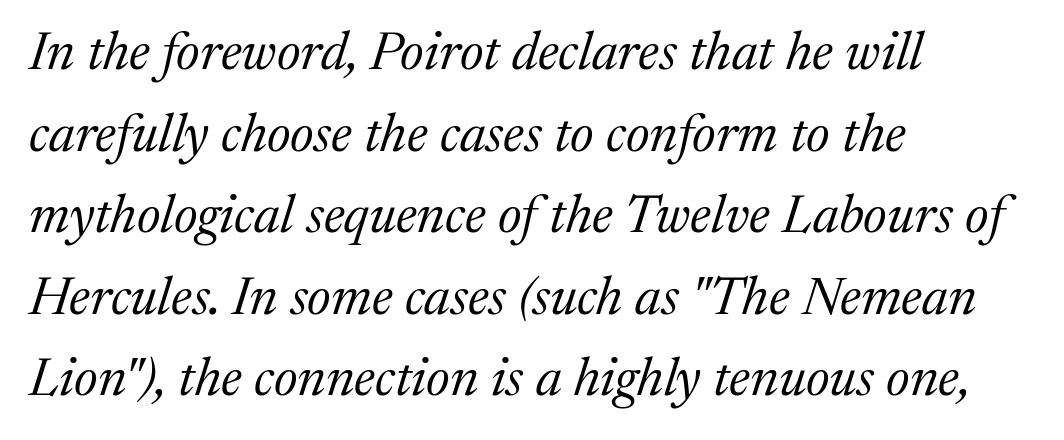
{"serif": "yes", "italic": "yes", "lean": "right", "slant_degrees": 17, "bold": "no", "weight": "regular", "width": "normal", "stroke_contrast": "medium", "x_height": "medium", "monospaced": "no", "underline": "no", "align": "left", "line_spacing": "normal", "line_spacing_ratio": 1.51, "letter_spacing": "normal", "letter_spacing_em": 0.0, "glyph_px": 54}
